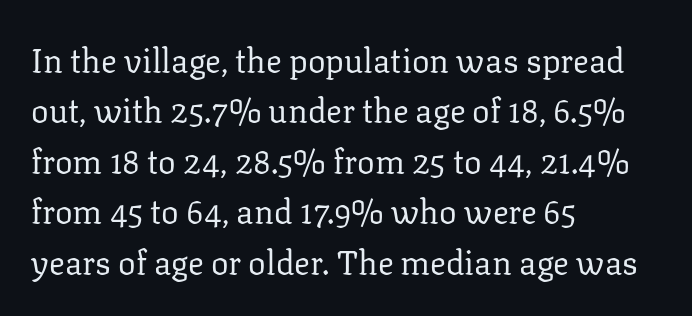
The letterforms sit shoulder to shoulder at normal distance. Serif or sans? Serif — the stroke terminals have little feet. Vertical strokes here are truly vertical. Leftover space on each line is placed entirely after the last word. The rendering uses natural spacing where letterforms have individual widths.
